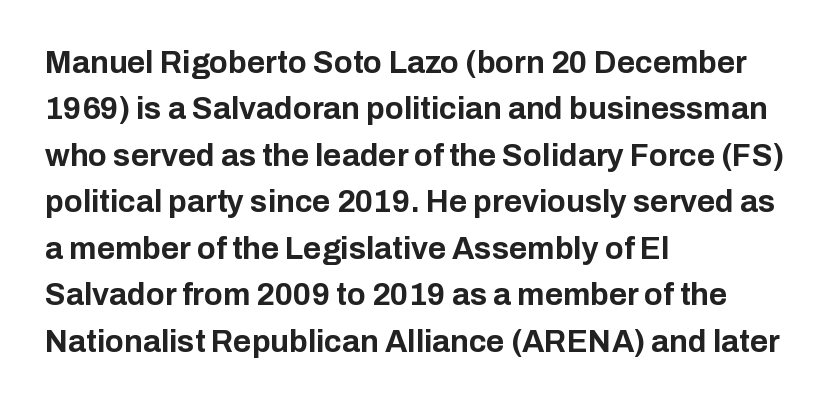
The image shows 31 px bold sans-serif type, upright; set left-aligned, normal line spacing (1.5x), normal letter spacing, not underlined; low stroke contrast and a medium x-height.
